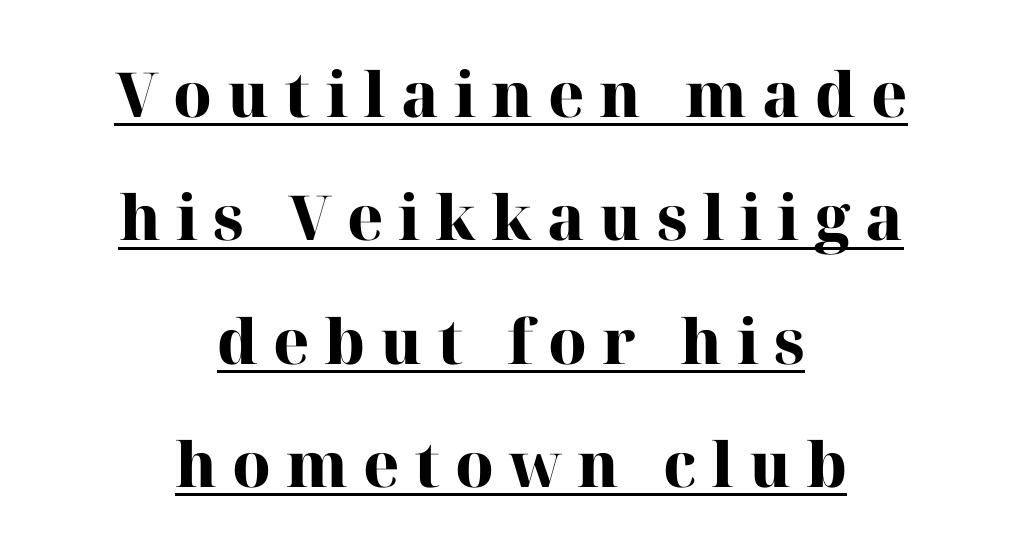
Q: Is the text bold? A: Yes.
Q: Is the text italic (slanted)? A: No, it is upright.
Q: Is the typeface a serif or a sans-serif typeface? A: Serif.
Q: Is the text underlined? A: Yes.
Q: How is the paragraph aligned? A: Centered.
Q: Is the spacing between letters normal or unusually wide? A: Unusually wide.
Q: Is the spacing between lines tight, normal or loose? A: Loose.
Q: Width (condensed, normal, or wide)? A: Normal.
Q: Stroke contrast? A: High.
Q: x-height? A: Medium.
Q: Monospaced? A: No.
